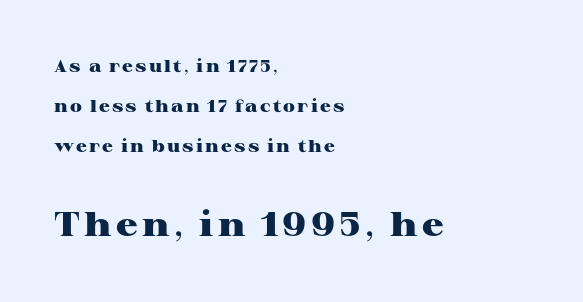
The image shows 34 px heavy, wide serif type, upright; set left-aligned, loose line spacing (2.34x), not underlined; the second (bottom) block is 2.0x larger; high stroke contrast and a medium x-height.
